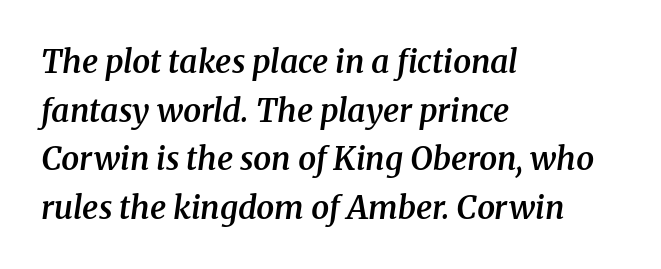
Q: Is the text bold? A: Semi-bold.
Q: Is the text italic (slanted)? A: Yes, it leans right by about 8 degrees.
Q: Is the typeface a serif or a sans-serif typeface? A: Serif.
Q: Is the text underlined? A: No.
Q: How is the paragraph aligned? A: Left-aligned.
Q: Is the spacing between letters normal or unusually wide? A: Normal.
Q: Is the spacing between lines tight, normal or loose? A: Normal.
Q: Width (condensed, normal, or wide)? A: Normal.
Q: Stroke contrast? A: Medium.
Q: x-height? A: Medium.
Q: Monospaced? A: No.
